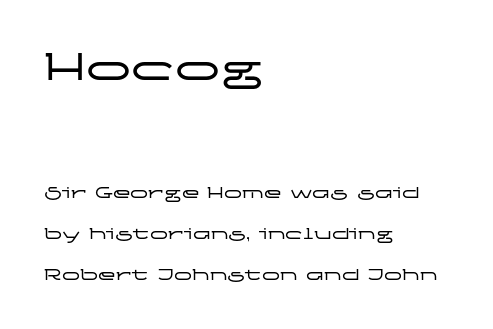
The image shows 45 px wide sans-serif type, upright; set left-aligned, loose line spacing (2.29x), normal letter spacing, not underlined; the first (top) block is 2.5x larger; low stroke contrast and a medium x-height.
